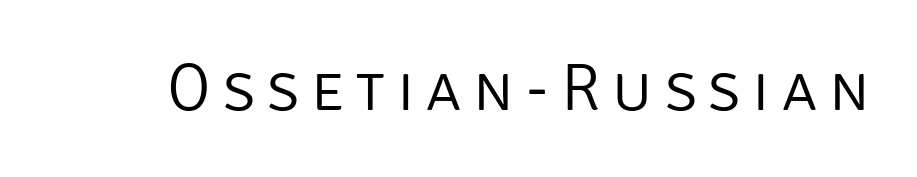
The image shows 67 px light sans-serif type, upright; set not underlined; low stroke contrast and a large x-height.
